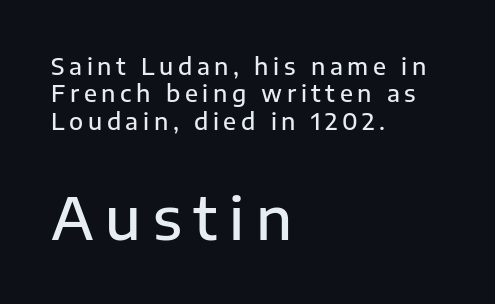
The letters are spread apart with noticeably loose tracking. The area under the type is left untouched. Here the second block reads like a headline and the first like body copy. The passage is arranged the way most books set body copy — flush left. This is moderately heavy type, rendered in semibold.
